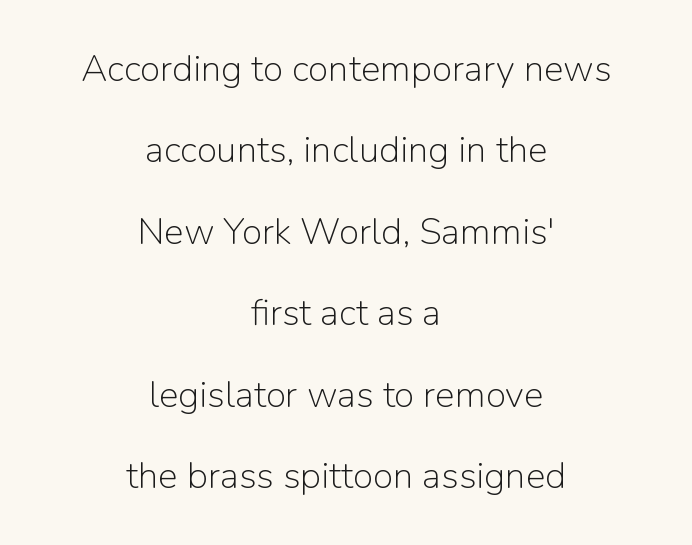
Q: Is the text bold? A: No.
Q: Is the text italic (slanted)? A: No, it is upright.
Q: Is the typeface a serif or a sans-serif typeface? A: Sans-serif.
Q: Is the text underlined? A: No.
Q: How is the paragraph aligned? A: Centered.
Q: Is the spacing between letters normal or unusually wide? A: Normal.
Q: Is the spacing between lines tight, normal or loose? A: Loose.
Q: Width (condensed, normal, or wide)? A: Normal.
Q: Stroke contrast? A: Low.
Q: x-height? A: Medium.
Q: Monospaced? A: No.
